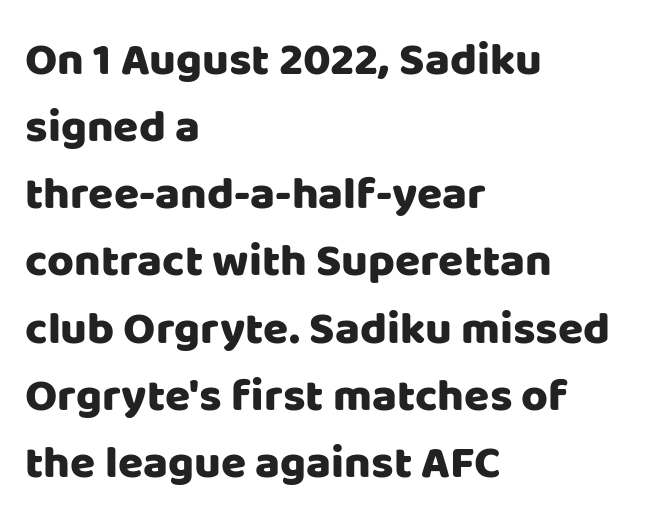
Typographically, this falls in the sans-serif category. A typesetter would mark this as roman, not italic. Typeset ragged right — the left edge is the straight one. These lines keep a tight, regular rhythm from letter to letter. Note the varied advance widths — an 'i' is clearly narrower than an 'm'. Horizontal bands of white between lines are of average thickness.
